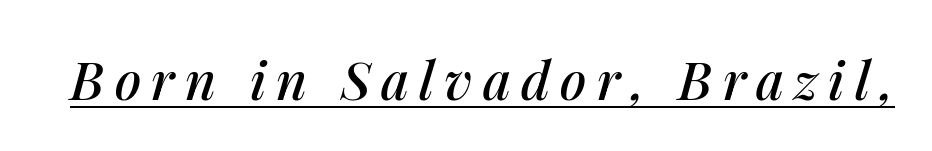
{"italic": "yes", "lean": "right", "slant_degrees": 14, "width": "normal", "stroke_contrast": "medium", "x_height": "medium", "monospaced": "no", "underline": "yes", "glyph_px": 53}
